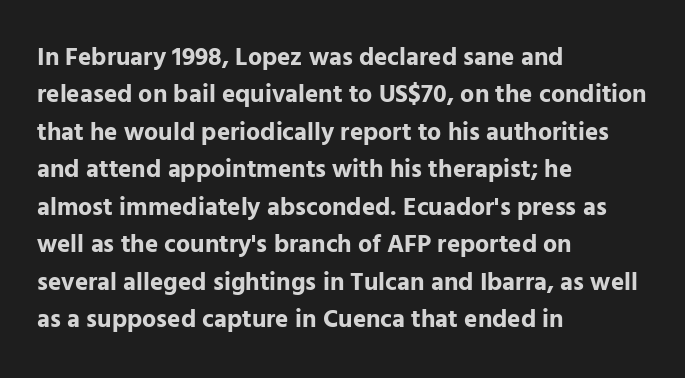
The image shows 25 px bold type, upright; set left-aligned, normal line spacing (1.5x), normal letter spacing, not underlined.
